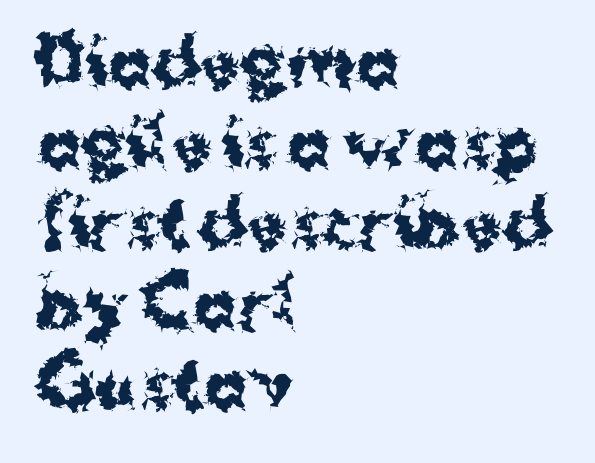
{"serif": "no", "italic": "no", "bold": "yes", "weight": "bold", "width": "normal", "stroke_contrast": "medium", "x_height": "medium", "monospaced": "no", "underline": "no", "align": "left", "line_spacing_ratio": 1.24, "letter_spacing": "normal", "letter_spacing_em": 0.0, "glyph_px": 65}
